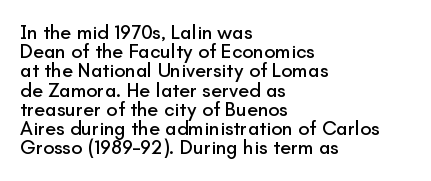
The passage shown is not underscored anywhere. The lines are packed closely together with very little leading. Each line starts at the same left margin while the right side varies. Between one letter and the next there's only the usual sliver of space. Does the lettering tilt? It doesn't — this is upright.
